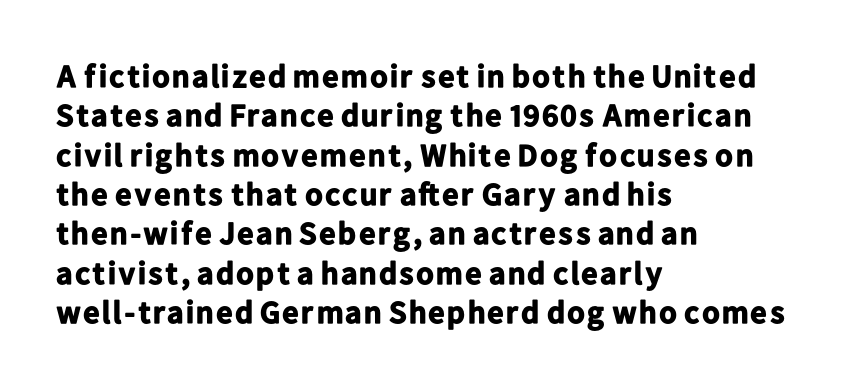
Q: Is the text bold? A: Yes.
Q: Is the text italic (slanted)? A: No, it is upright.
Q: Is the typeface a serif or a sans-serif typeface? A: Sans-serif.
Q: Is the text underlined? A: No.
Q: How is the paragraph aligned? A: Left-aligned.
Q: Is the spacing between letters normal or unusually wide? A: Normal.
Q: Width (condensed, normal, or wide)? A: Normal.
Q: Stroke contrast? A: Low.
Q: x-height? A: Medium.
Q: Monospaced? A: No.
